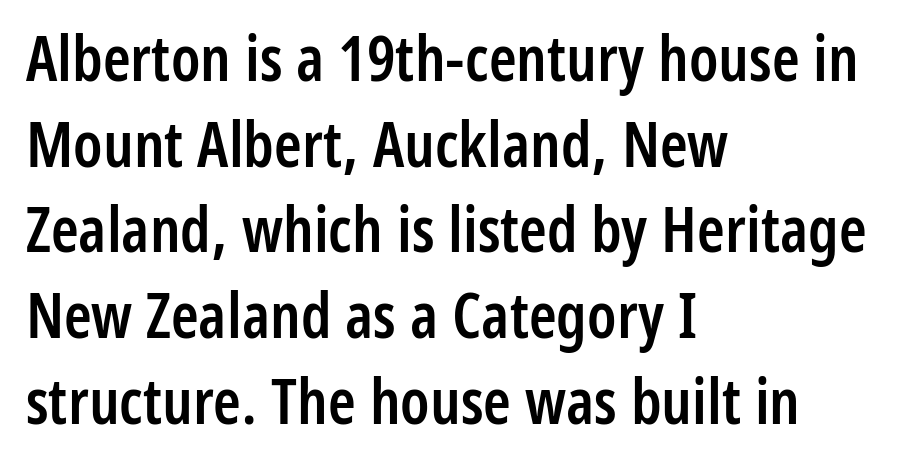
The image shows 63 px semibold, condensed sans-serif type, upright; set left-aligned, normal line spacing (1.36x), normal letter spacing, not underlined; low stroke contrast and a medium x-height.
